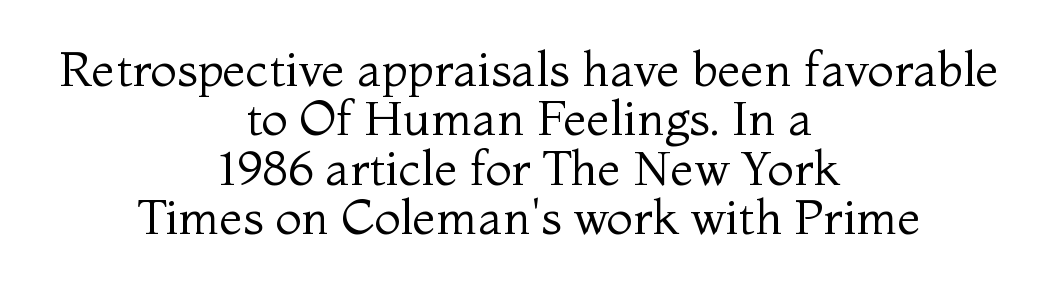
Words appear dense and cohesive because spacing is normal. This sample uses an upright cut, with every glyph sitting square on the baseline. The space between consecutive lines is stingy. Stroke terminals: seriffed. The baseline area is clear.
